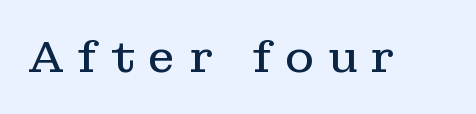
The typeface has the unassuming heft of standard copy or less. Here the designer chose a conventional face with non-uniform glyph widths. The zone under the glyphs is completely vacant. Does extra space separate the letters? Yes, quite a lot of it. To sum up the face: it has serifs. Vertical strokes here are truly vertical.
